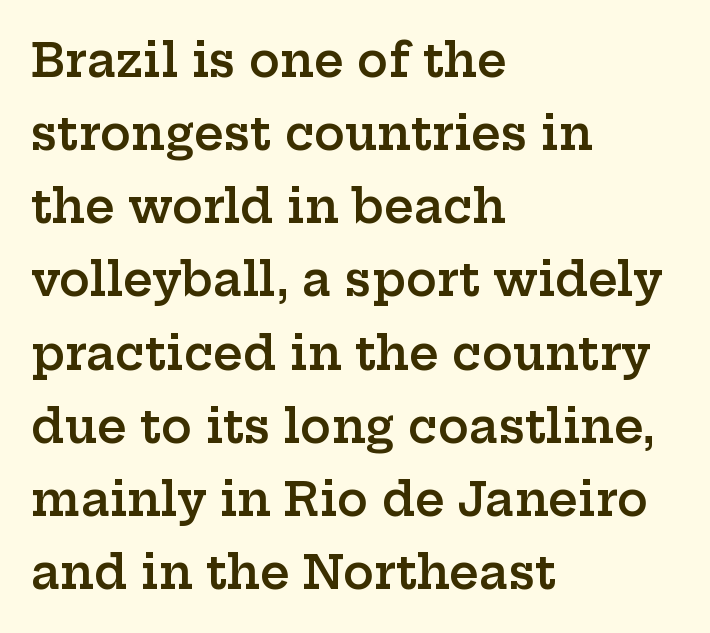
The image shows 46 px semibold, wide serif type, upright; set left-aligned, normal line spacing (1.59x), normal letter spacing, not underlined; low stroke contrast and a medium x-height.
